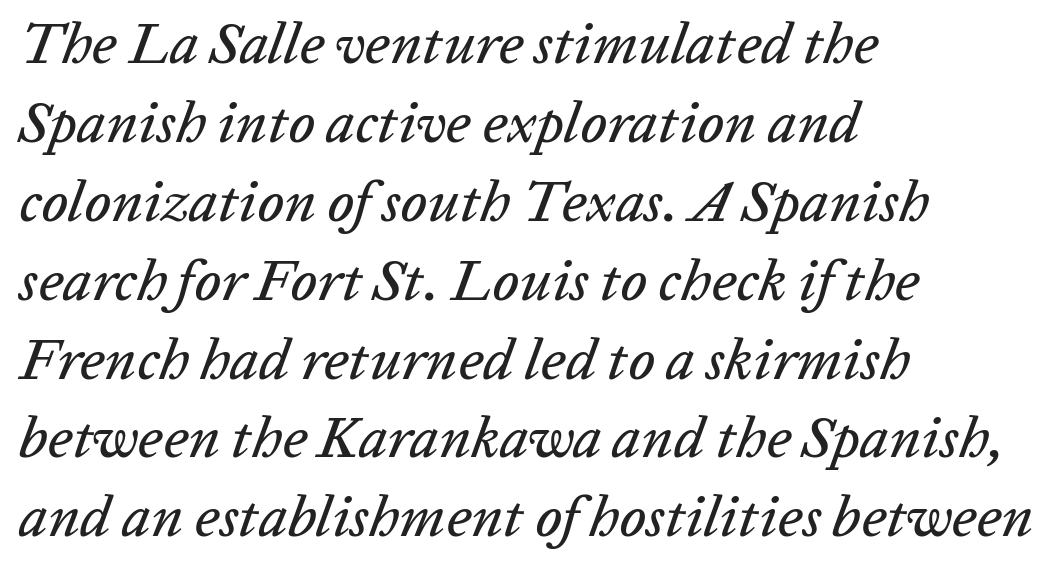
The image shows 58 px text type, italic (leaning right); set left-aligned, normal line spacing (1.36x), normal letter spacing, not underlined; low stroke contrast and a medium x-height.
